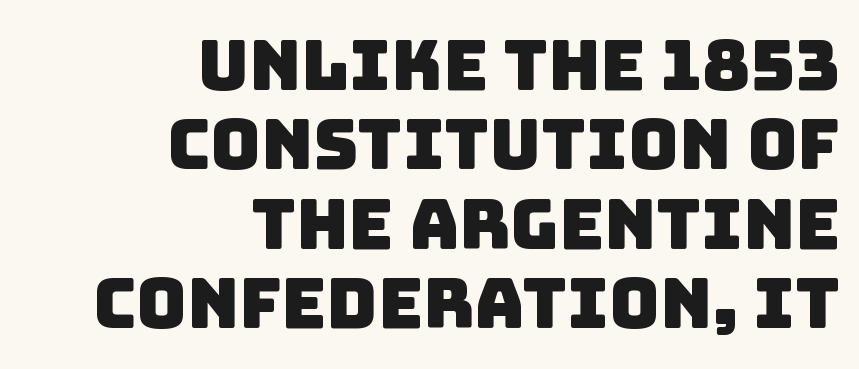
Q: Is the typeface a serif or a sans-serif typeface? A: Sans-serif.
Q: Is the text underlined? A: No.
Q: How is the paragraph aligned? A: Right-aligned.
Q: Is the spacing between letters normal or unusually wide? A: Normal.
Q: Is the spacing between lines tight, normal or loose? A: Tight.
Q: Width (condensed, normal, or wide)? A: Normal.
Q: Stroke contrast? A: Low.
Q: x-height? A: Large.
Q: Monospaced? A: No.
